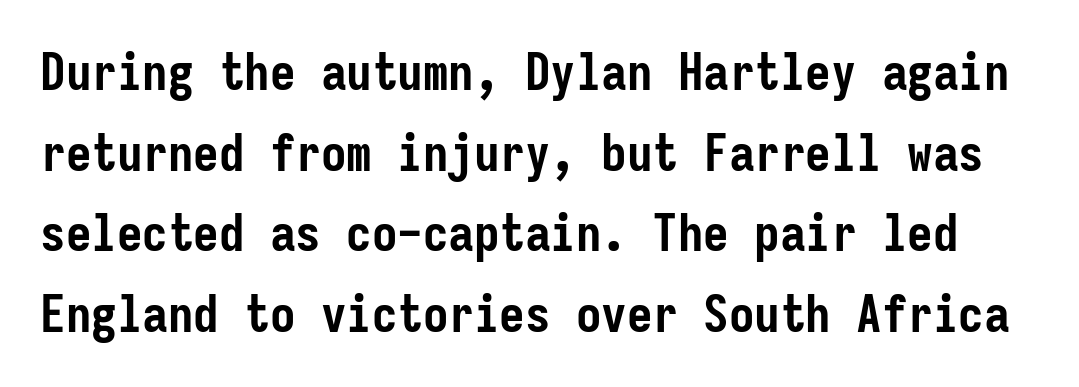
{"serif": "no", "italic": "no", "bold": "yes", "weight": "semibold", "width": "condensed", "stroke_contrast": "low", "x_height": "medium", "monospaced": "yes", "underline": "no", "line_spacing": "normal", "line_spacing_ratio": 1.58, "letter_spacing": "normal", "letter_spacing_em": 0.0, "glyph_px": 51}
